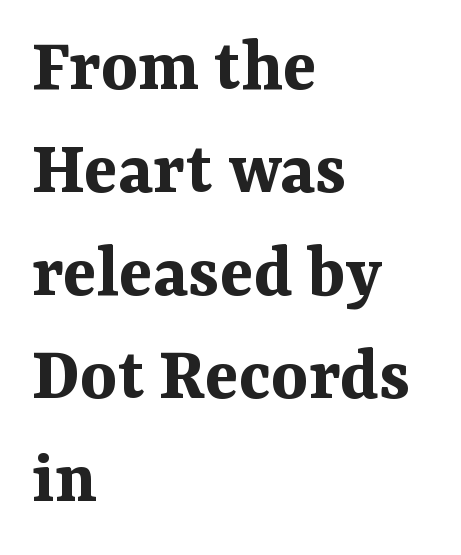
Glyph-to-glyph distance matches everyday printed text. Vertical strokes here are truly vertical. Weight: bold. The type family on display is of the serif kind.
